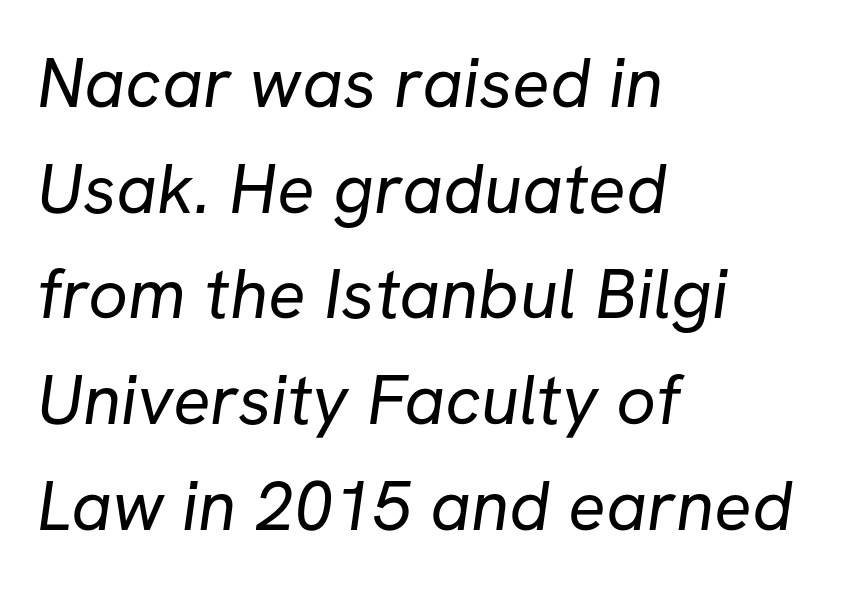
Leftover space on each line is placed entirely after the last word. The lines sit at an ordinary, default distance from one another. These glyphs show unthickened strokes, regular width or finer. Here the glyphs are tracked normally, forming tight word shapes. Beneath every word, the page is bare.
